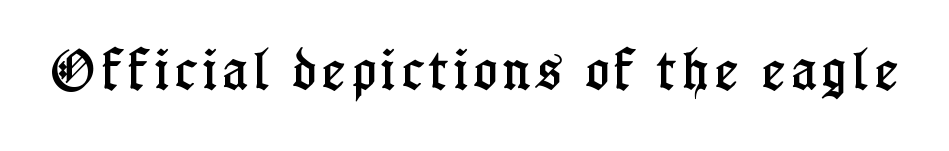
The string is rendered with underlining switched off. Font category for this specimen: serif. A typesetter would call this proportional, since set widths differ per character. Posture: vertical.
